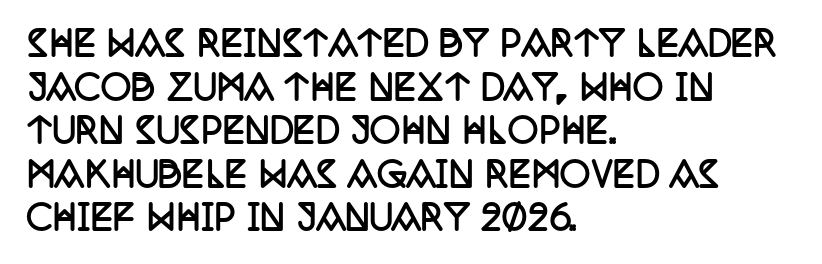
Notice how descenders clear the ascenders below comfortably — that's standard leading. The baseline area is clear. Typographic density is high because the face is bold. It's the straight-up-and-down kind of type. You could not count columns in this text — the font is proportionally spaced. Leftover space on each line is placed entirely after the last word.
